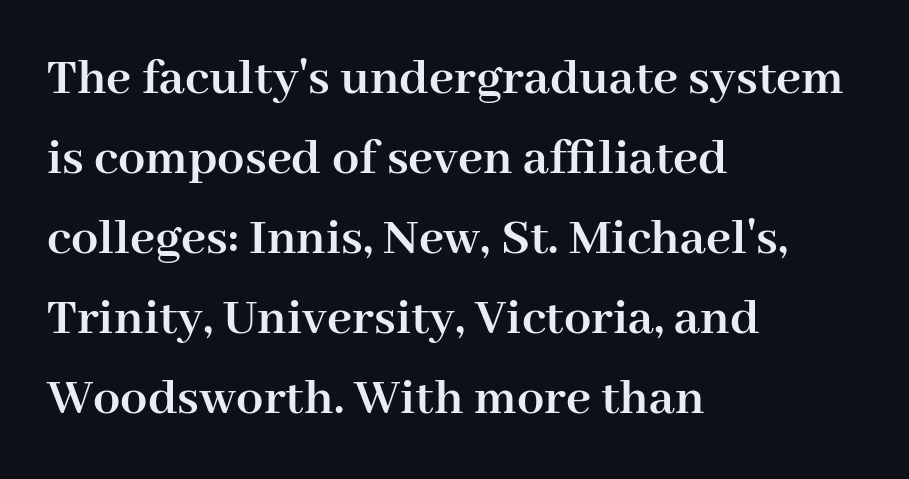
{"serif": "yes", "italic": "no", "bold": "yes", "weight": "semibold", "width": "normal", "stroke_contrast": "high", "x_height": "medium", "monospaced": "no", "underline": "no", "align": "left", "line_spacing": "normal", "line_spacing_ratio": 1.48, "letter_spacing": "normal", "letter_spacing_em": 0.0, "glyph_px": 54}
